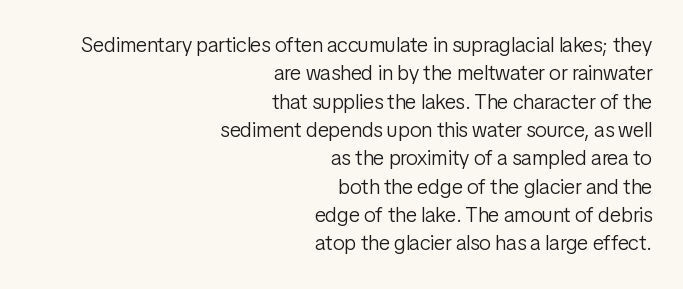
{"italic": "no", "bold": "no", "underline": "no", "align": "right", "line_spacing": "normal", "line_spacing_ratio": 1.35, "letter_spacing": "normal", "letter_spacing_em": 0.0, "glyph_px": 21}
